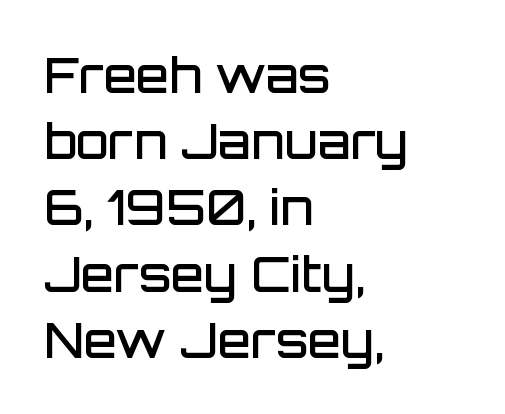
{"serif": "no", "italic": "no", "bold": "semi", "weight": "semibold", "width": "normal", "stroke_contrast": "low", "x_height": "large", "monospaced": "no", "underline": "no", "align": "left", "line_spacing": "normal", "line_spacing_ratio": 1.38, "letter_spacing": "normal", "letter_spacing_em": 0.0, "glyph_px": 48}
